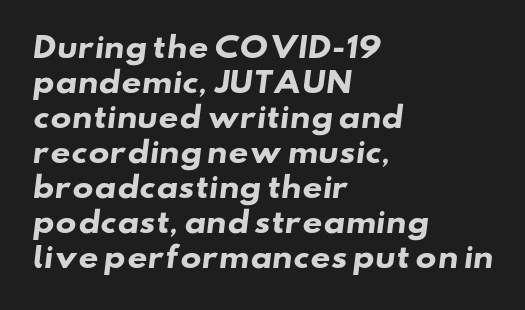
The font family rendered here belongs to the sans-serif group. Nobody touched the tracking dial on this one. Proportional: the letters do not fall into vertical columns. Check under the words: just untouched page. The face used here has the dense, thick strokes of a bold. A typesetter would call this leading conventional body-copy spacing.
